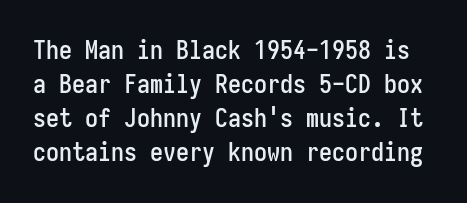
Posture: vertical. Glyph-to-glyph distance matches everyday printed text. Horizontal bands of white between lines are of average thickness. The passage shown is not underscored anywhere.
